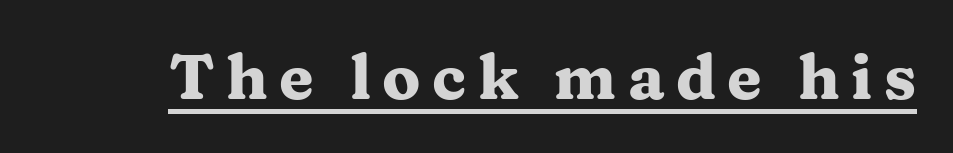
{"serif": "yes", "italic": "no", "bold": "yes", "weight": "heavy", "width": "wide", "stroke_contrast": "medium", "x_height": "medium", "monospaced": "no", "underline": "yes", "glyph_px": 63}
